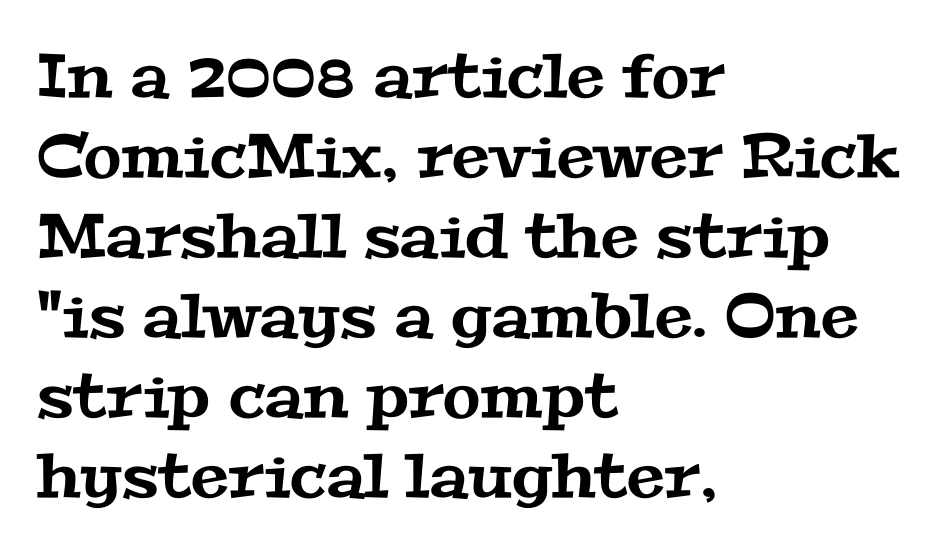
Q: Is the typeface a serif or a sans-serif typeface? A: Serif.
Q: Is the text underlined? A: No.
Q: How is the paragraph aligned? A: Left-aligned.
Q: Is the spacing between letters normal or unusually wide? A: Normal.
Q: Is the spacing between lines tight, normal or loose? A: Normal.
Q: Width (condensed, normal, or wide)? A: Wide.
Q: Stroke contrast? A: Medium.
Q: x-height? A: Medium.
Q: Monospaced? A: No.
